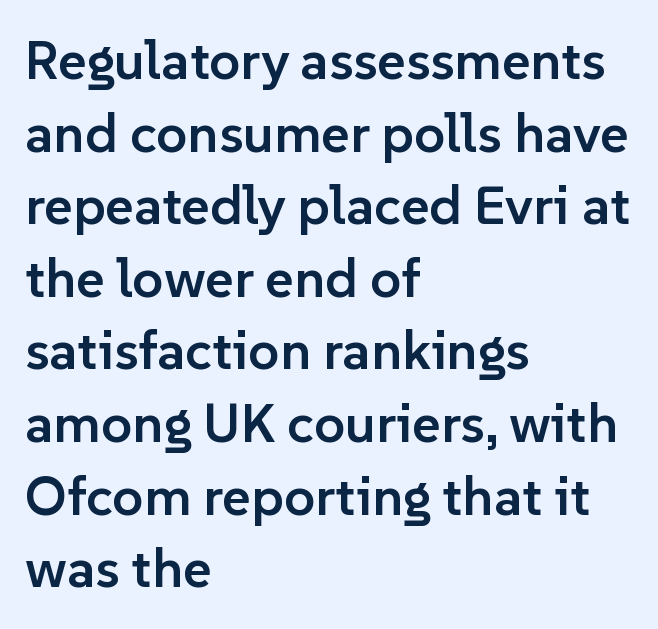
Each word holds together tightly as a unit, with standard inter-letter gaps. The rendering anchors every line to the left-hand side. Nope, no serifs anywhere on these letters. Interline gaps are of average width in this sample. You can tell it's not italic because the verticals are truly vertical. Set as a demibold, roughly 600 on the weight scale.
